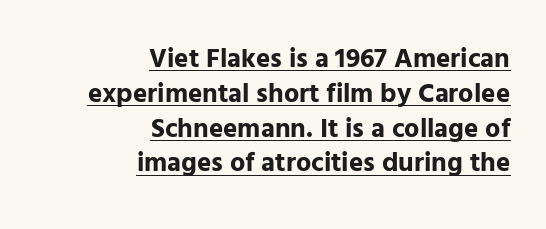
The image shows 27 px bold type, upright; set right-aligned, normal line spacing (1.29x), normal letter spacing, underlined.
